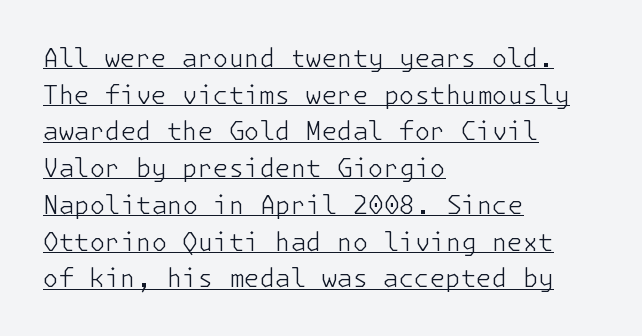
The image shows 25 px text type, upright; set left-aligned, normal line spacing (1.47x), normal letter spacing, underlined.
